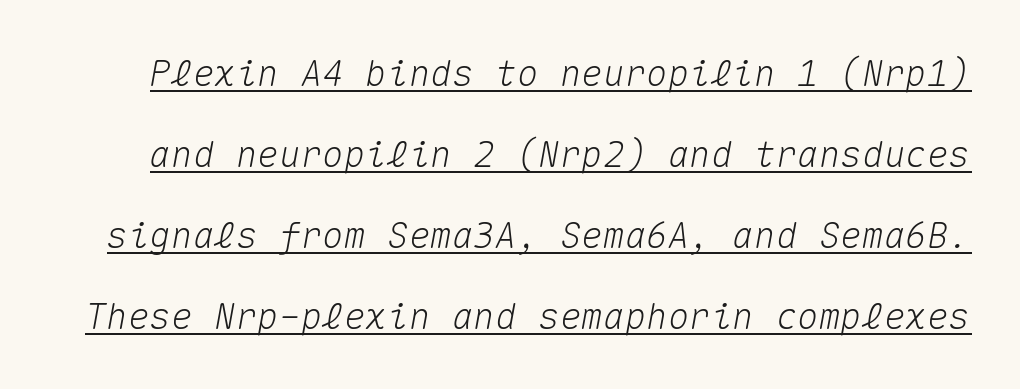
The image shows 36 px text type, italic (leaning right), monospaced; set loose line spacing (2.25x), normal letter spacing, underlined; medium stroke contrast and a medium x-height.
